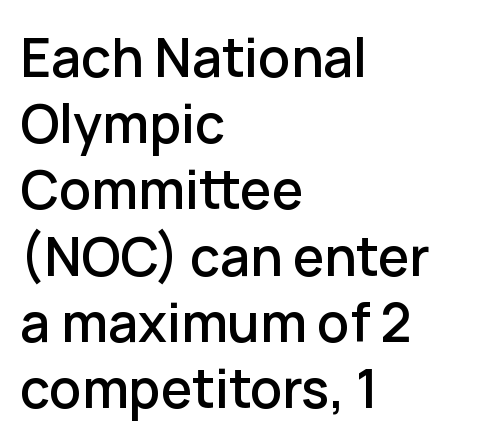
The paragraph shown leans on its left margin. The lines sit at an ordinary, default distance from one another. Classification — sans serif. Here the designer chose a conventional face with non-uniform glyph widths.
